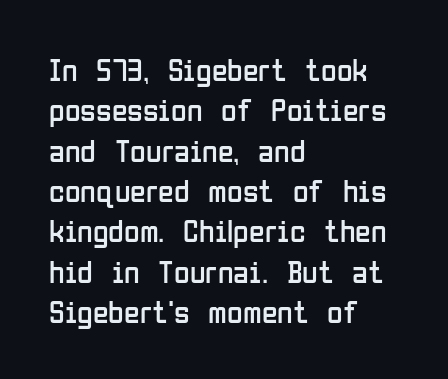
The image shows 32 px regular-weight, condensed sans-serif type, upright; set left-aligned, normal line spacing (1.26x), normal letter spacing, not underlined; low stroke contrast and a medium x-height.
